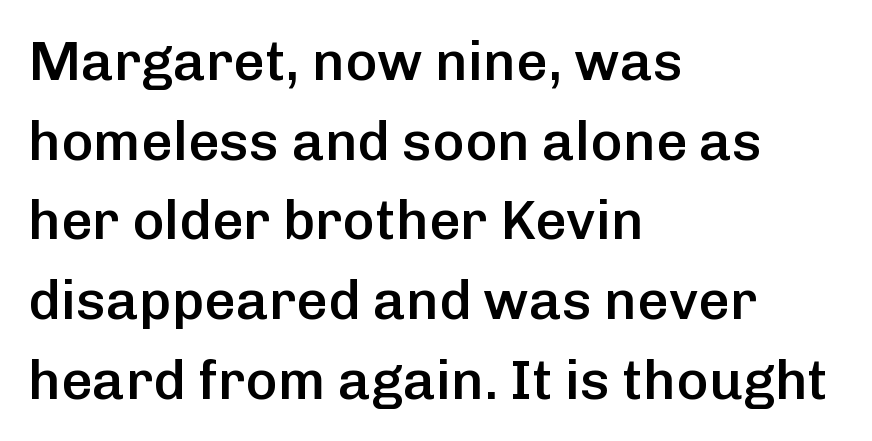
A typesetter would call this proportional, since set widths differ per character. Layout note: lines flush left. A bare baseline throughout the passage. Posture: vertical. The passage shown is typeset with a sans-serif family.
